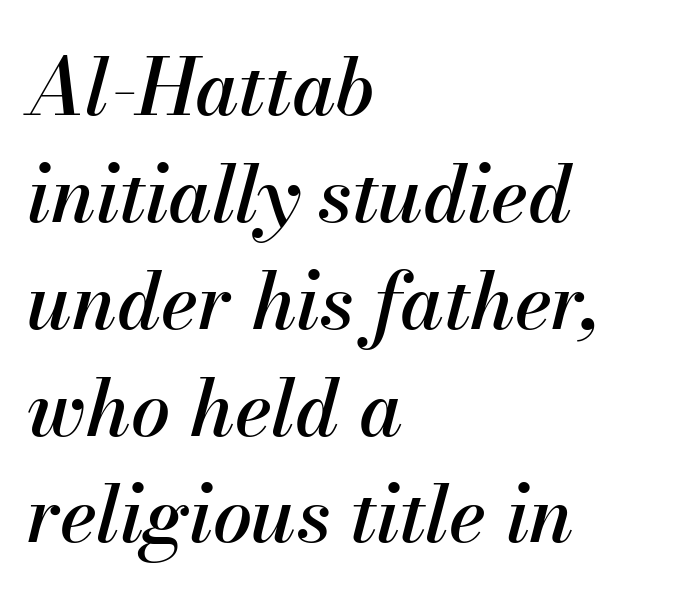
Q: Is the text italic (slanted)? A: Yes, it leans right by about 13 degrees.
Q: Is the text underlined? A: No.
Q: How is the paragraph aligned? A: Left-aligned.
Q: Is the spacing between letters normal or unusually wide? A: Normal.
Q: Is the spacing between lines tight, normal or loose? A: Normal.
Q: Width (condensed, normal, or wide)? A: Normal.
Q: Stroke contrast? A: Medium.
Q: x-height? A: Small.
Q: Monospaced? A: No.
